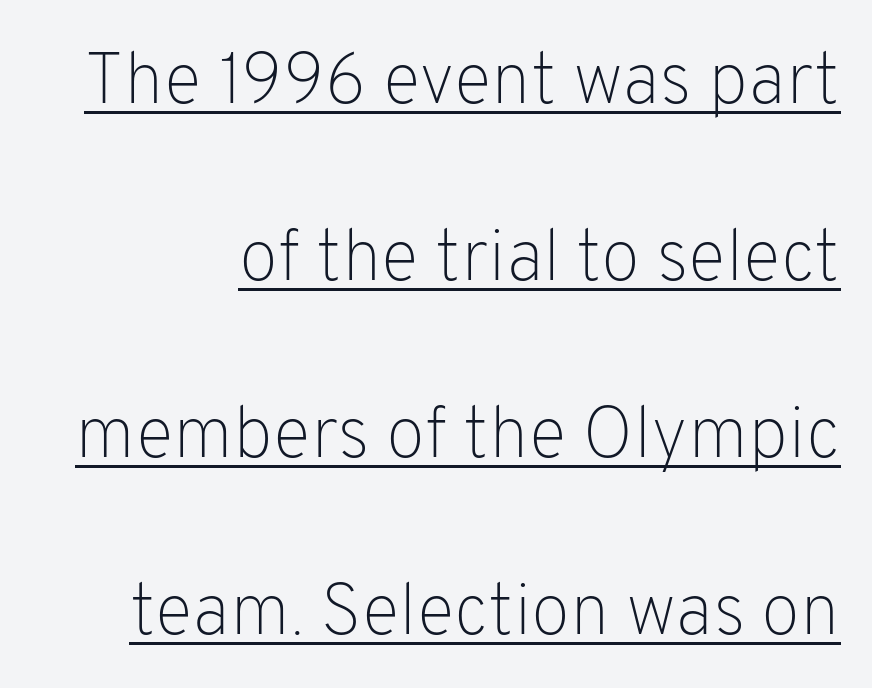
Widely set lines give the paragraph a tall, airy silhouette. The rendering keeps characters at their native spacing. Unlike a traditional serif, this face leaves its strokes unadorned. This sample is right-justified, so line beginnings fall wherever the words allow. Looks like someone drew a line under every word here.
